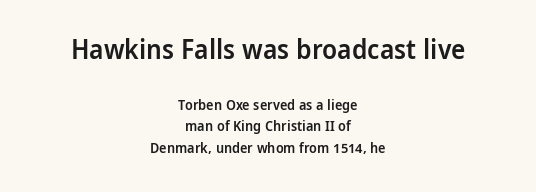
Q: Is the text bold? A: Semi-bold.
Q: Is the text italic (slanted)? A: No, it is upright.
Q: Is the text underlined? A: No.
Q: How is the paragraph aligned? A: Centered.
Q: Is the spacing between letters normal or unusually wide? A: Normal.
Q: Is the spacing between lines tight, normal or loose? A: Normal.
Q: Which block of text is set in a larger size, the first (top) or the second (bottom)? A: The first (top) one.
